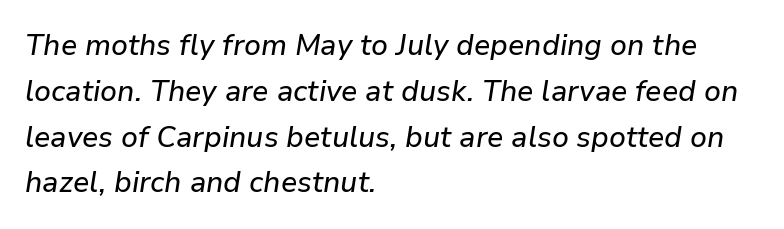
The passage shown is typed in a proportional face where columns would drift. This rendering uses left alignment, leaving the right contour irregular. In terms of leading, this rendering sits right in the middle. Clear beneath every line of the passage.
